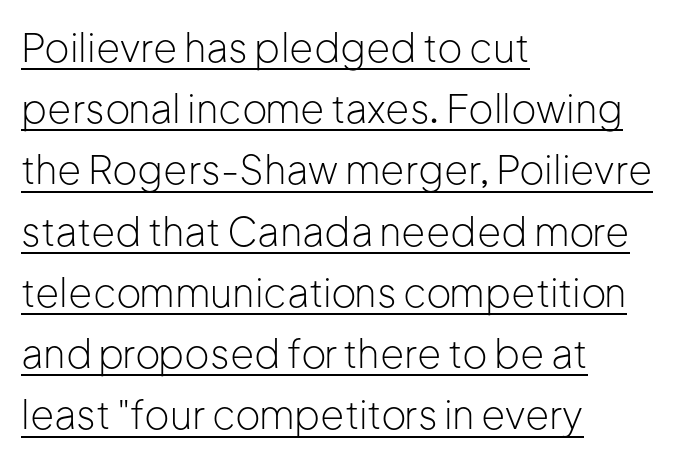
Q: Is the text bold? A: No.
Q: Is the text italic (slanted)? A: No, it is upright.
Q: Is the typeface a serif or a sans-serif typeface? A: Sans-serif.
Q: Is the text underlined? A: Yes.
Q: How is the paragraph aligned? A: Left-aligned.
Q: Is the spacing between letters normal or unusually wide? A: Normal.
Q: Is the spacing between lines tight, normal or loose? A: Normal.
Q: Width (condensed, normal, or wide)? A: Normal.
Q: Stroke contrast? A: Low.
Q: x-height? A: Medium.
Q: Monospaced? A: No.
